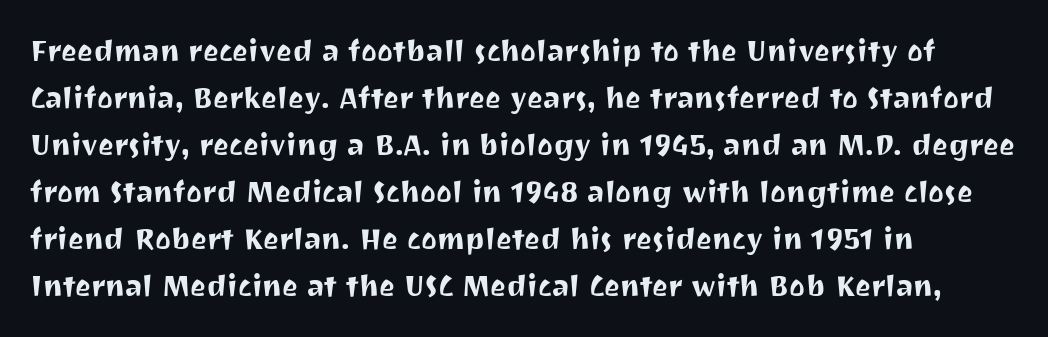
The image shows 30 px sans-serif type, upright; set left-aligned, normal line spacing (1.57x), normal letter spacing, not underlined; medium stroke contrast and a medium x-height.
